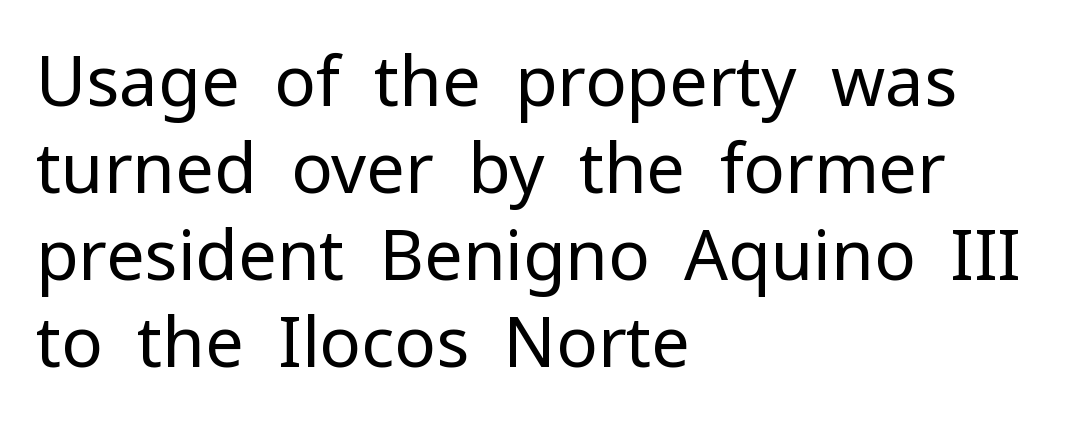
The image shows 69 px regular-weight sans-serif type, upright; set left-aligned, normal line spacing (1.26x), normal letter spacing, not underlined; low stroke contrast and a medium x-height.
